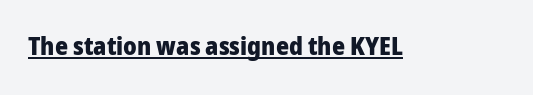
{"italic": "no", "bold": "yes", "underline": "yes", "letter_spacing": "normal", "letter_spacing_em": 0.0, "glyph_px": 25}
